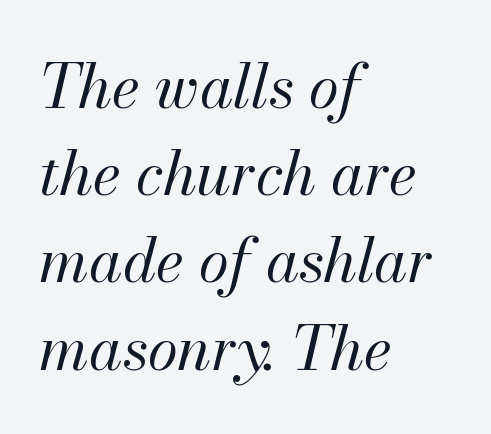
Type without underlining. Compared with typical paragraphs, the rows here are spaced about the same. Alignment: flush left. Note the varied advance widths — an 'i' is clearly narrower than an 'm'.
